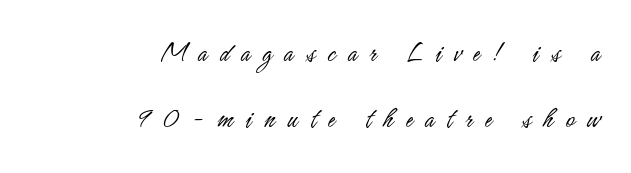
The image shows 30 px light, condensed sans-serif type; set right-aligned, loose line spacing (2.21x), unusually wide letter spacing (+0.41 em), not underlined; low stroke contrast and a small x-height.
